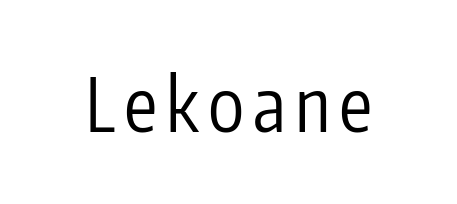
The image shows 74 px regular-weight, condensed sans-serif type, upright; set not underlined; low stroke contrast and a medium x-height.
